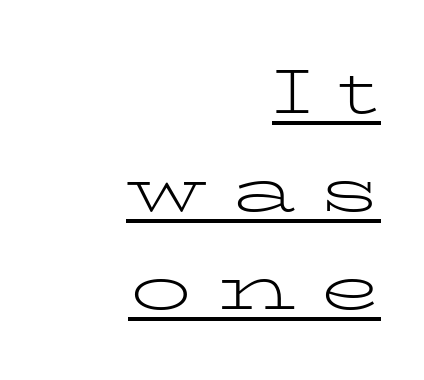
{"serif": "yes", "italic": "no", "bold": "no", "weight": "light", "width": "wide", "stroke_contrast": "low", "x_height": "medium", "monospaced": "no", "underline": "yes", "align": "right", "line_spacing": "normal", "line_spacing_ratio": 1.61, "letter_spacing": "wide", "letter_spacing_em": 0.41, "glyph_px": 61}
